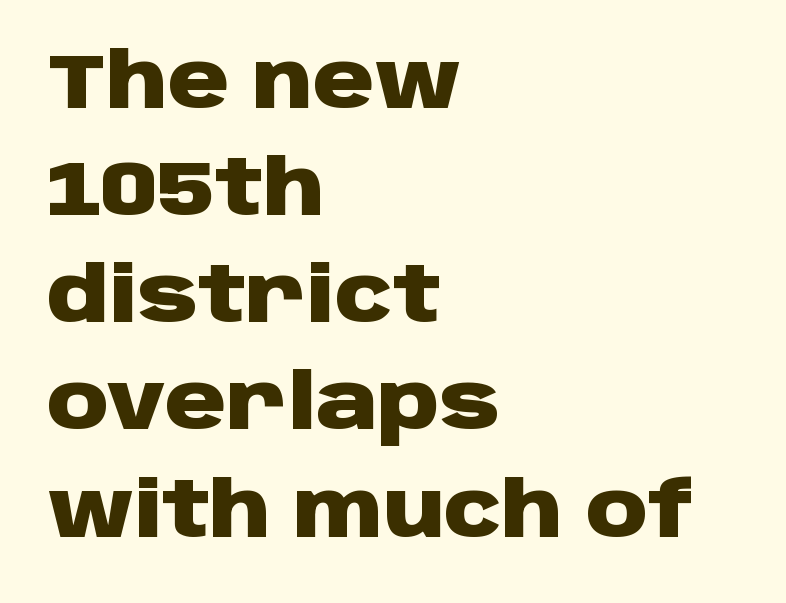
Q: Is the text bold? A: Yes.
Q: Is the text italic (slanted)? A: No, it is upright.
Q: Is the typeface a serif or a sans-serif typeface? A: Sans-serif.
Q: Is the text underlined? A: No.
Q: How is the paragraph aligned? A: Left-aligned.
Q: Is the spacing between letters normal or unusually wide? A: Normal.
Q: Is the spacing between lines tight, normal or loose? A: Normal.
Q: Width (condensed, normal, or wide)? A: Wide.
Q: Stroke contrast? A: Low.
Q: x-height? A: Large.
Q: Monospaced? A: No.
